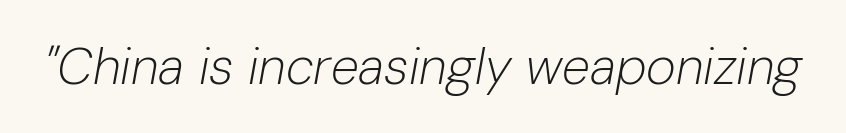
Characters are canted at an angle relative to the baseline's perpendicular. Looks like regular typesetting: each glyph gets only the width it needs. Vertical stems look standard width or narrower in stroke. You could call the tracking neutral — neither tight nor loose. The words here are not underlined.
